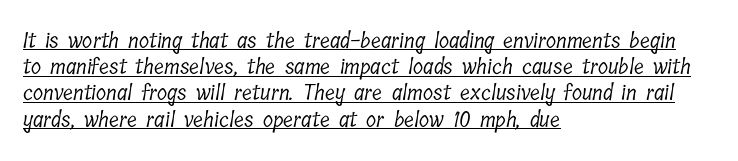
Q: Is the text bold? A: No.
Q: Is the text underlined? A: Yes.
Q: How is the paragraph aligned? A: Left-aligned.
Q: Is the spacing between letters normal or unusually wide? A: Normal.
Q: Is the spacing between lines tight, normal or loose? A: Normal.
